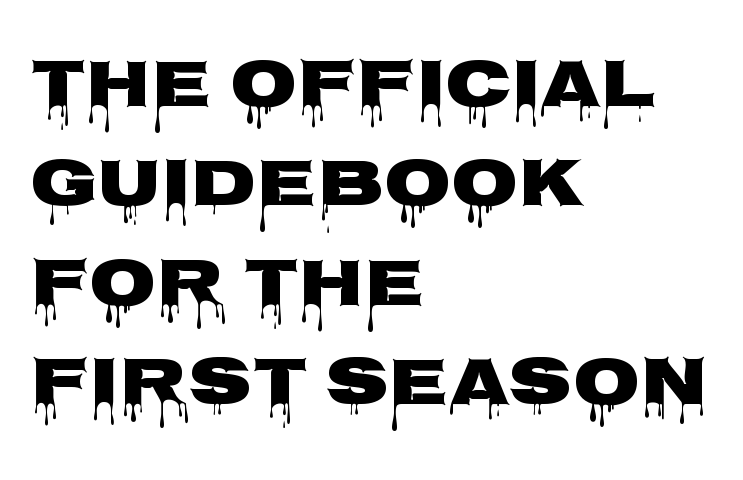
The image shows 69 px wide sans-serif type, upright; set left-aligned, normal line spacing (1.44x), normal letter spacing, not underlined; low stroke contrast and a large x-height.
